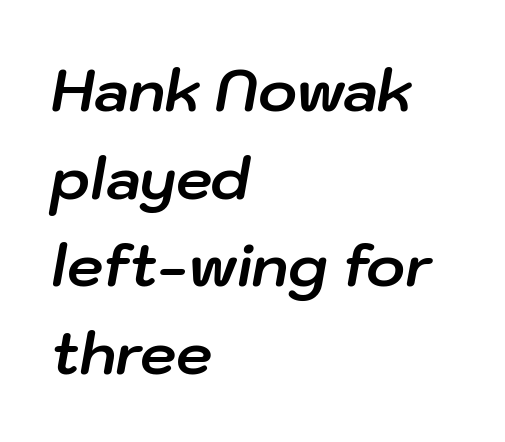
The image shows 58 px bold type, italic (leaning right); set left-aligned, normal line spacing (1.51x), normal letter spacing, not underlined; low stroke contrast and a medium x-height.
